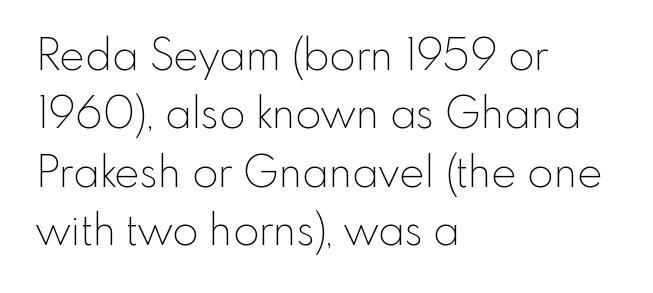
{"serif": "no", "italic": "no", "bold": "no", "weight": "thin", "width": "normal", "x_height": "small", "monospaced": "no", "underline": "no", "align": "left", "line_spacing": "normal", "line_spacing_ratio": 1.36, "letter_spacing": "normal", "letter_spacing_em": 0.0, "glyph_px": 43}
